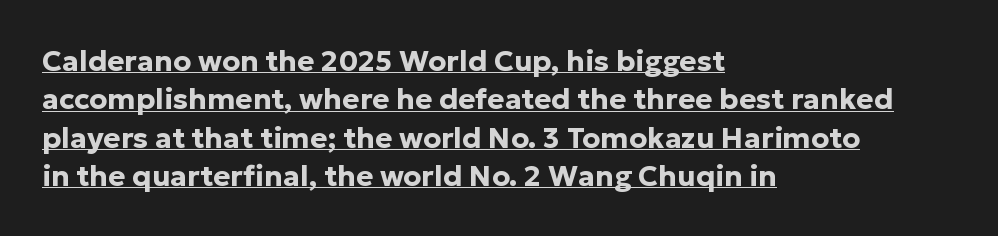
Q: Is the text bold? A: Yes.
Q: Is the text italic (slanted)? A: No, it is upright.
Q: Is the typeface a serif or a sans-serif typeface? A: Sans-serif.
Q: Is the text underlined? A: Yes.
Q: How is the paragraph aligned? A: Left-aligned.
Q: Is the spacing between letters normal or unusually wide? A: Normal.
Q: Is the spacing between lines tight, normal or loose? A: Normal.
Q: Width (condensed, normal, or wide)? A: Normal.
Q: Stroke contrast? A: Low.
Q: x-height? A: Medium.
Q: Monospaced? A: No.
